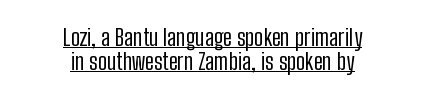
This sample uses an upright cut, with every glyph sitting square on the baseline. Notice how descenders almost collide with the ascenders below — that's tight leading. The face used here is rendered with its standard letterfit. The font is comparable to plain body text, perhaps lighter. The string is rendered with underlining switched on. Layout note: lines centered.
